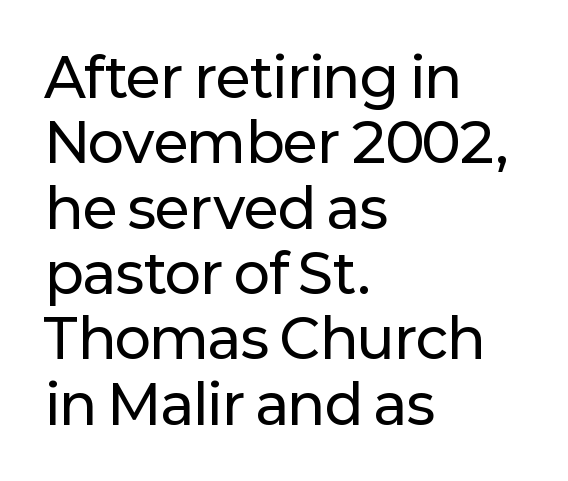
Proportional: the letters do not fall into vertical columns. Every row of glyphs begins at an identical x-position on the left. The face used here is rendered with its standard letterfit. The glyphs are unaccompanied by any horizontal stroke below them. The text was rendered using a sans face with plain stroke endings.
